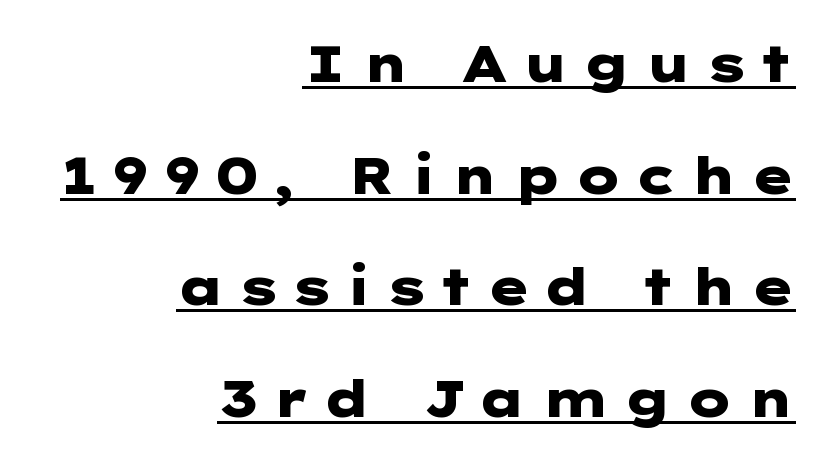
Horizontal bands of white between lines are thick stripes. A sans-serif font was chosen for this passage. In terms of posture, this sample is upright. Horizontally, the lines are justified to the trailing edge only.
